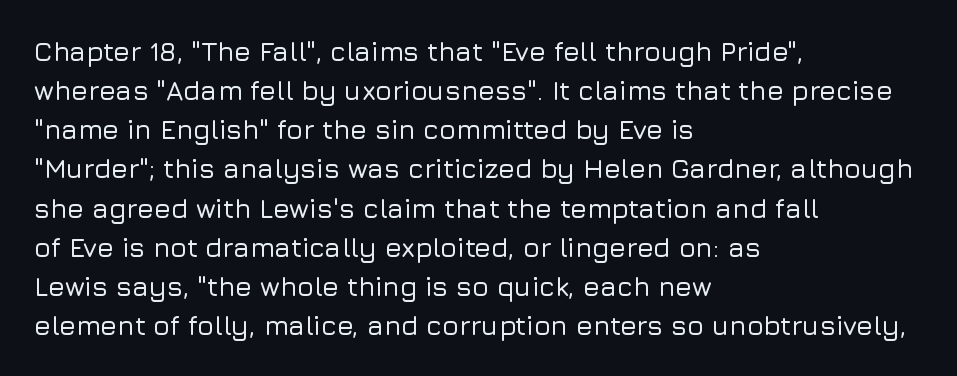
{"italic": "no", "underline": "no", "align": "left", "line_spacing": "normal", "line_spacing_ratio": 1.45, "letter_spacing": "normal", "letter_spacing_em": 0.0, "glyph_px": 27}
